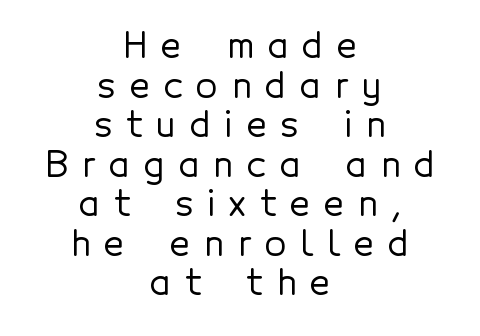
Q: Is the text italic (slanted)? A: No, it is upright.
Q: Is the typeface a serif or a sans-serif typeface? A: Sans-serif.
Q: Is the text underlined? A: No.
Q: How is the paragraph aligned? A: Centered.
Q: Is the spacing between letters normal or unusually wide? A: Unusually wide.
Q: Is the spacing between lines tight, normal or loose? A: Tight.
Q: Width (condensed, normal, or wide)? A: Normal.
Q: x-height? A: Medium.
Q: Monospaced? A: No.
